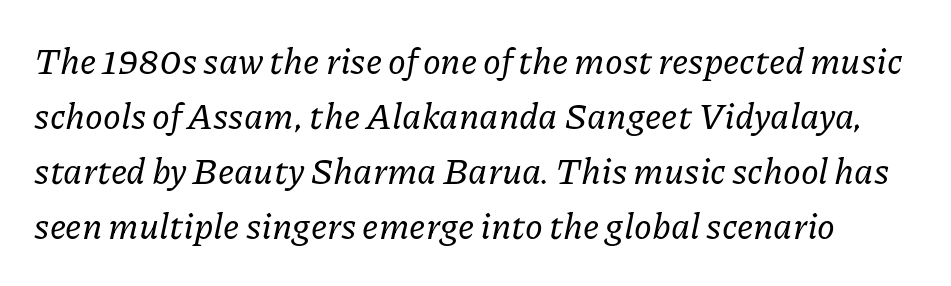
Q: Is the text italic (slanted)? A: Yes, it leans right by about 11 degrees.
Q: Is the typeface a serif or a sans-serif typeface? A: Serif.
Q: Is the text underlined? A: No.
Q: Is the spacing between letters normal or unusually wide? A: Normal.
Q: Is the spacing between lines tight, normal or loose? A: Normal.
Q: Width (condensed, normal, or wide)? A: Normal.
Q: Stroke contrast? A: Low.
Q: x-height? A: Medium.
Q: Monospaced? A: No.
